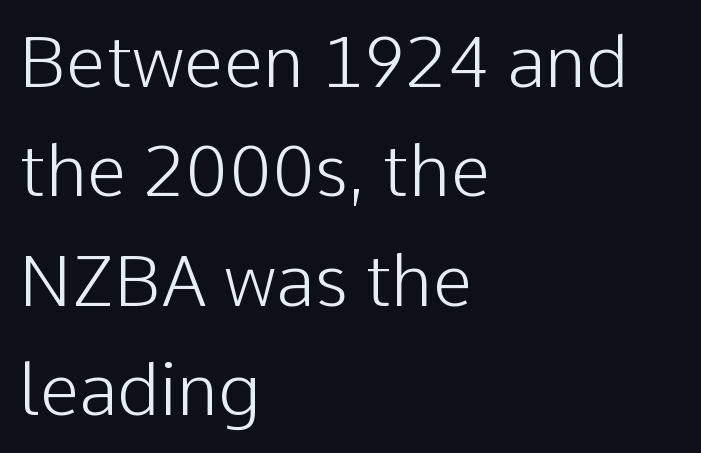
The image shows 71 px light sans-serif type, upright; set left-aligned, normal line spacing (1.54x), normal letter spacing, not underlined; low stroke contrast and a medium x-height.
